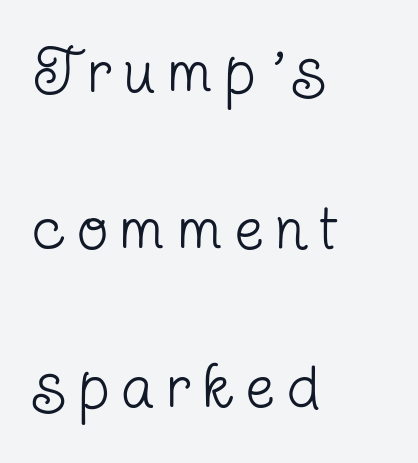
The image shows 63 px regular-weight, condensed serif type, upright; set left-aligned, loose line spacing (2.5x), unusually wide letter spacing (+0.22 em), not underlined; low stroke contrast and a medium x-height.
